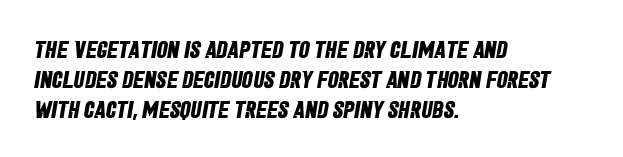
Q: Is the text bold? A: Yes.
Q: Is the text underlined? A: No.
Q: How is the paragraph aligned? A: Left-aligned.
Q: Is the spacing between letters normal or unusually wide? A: Normal.
